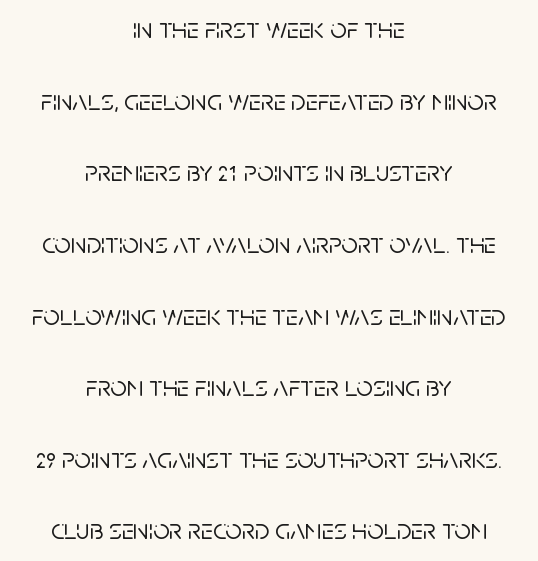
Q: Is the text italic (slanted)? A: No, it is upright.
Q: Is the typeface a serif or a sans-serif typeface? A: Sans-serif.
Q: Is the text underlined? A: No.
Q: How is the paragraph aligned? A: Centered.
Q: Is the spacing between letters normal or unusually wide? A: Normal.
Q: Is the spacing between lines tight, normal or loose? A: Loose.
Q: Width (condensed, normal, or wide)? A: Normal.
Q: Stroke contrast? A: Low.
Q: x-height? A: Large.
Q: Monospaced? A: No.
